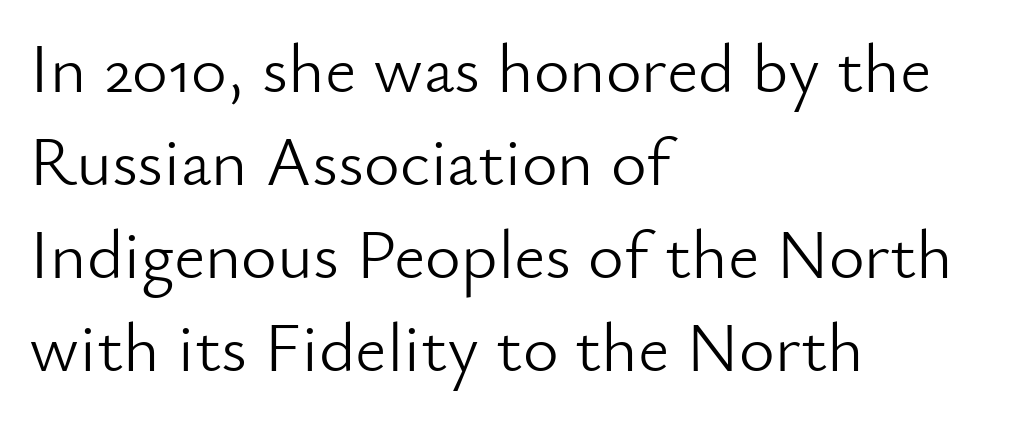
Q: Is the text bold? A: No.
Q: Is the text italic (slanted)? A: No, it is upright.
Q: Is the typeface a serif or a sans-serif typeface? A: Sans-serif.
Q: Is the text underlined? A: No.
Q: How is the paragraph aligned? A: Left-aligned.
Q: Is the spacing between letters normal or unusually wide? A: Normal.
Q: Is the spacing between lines tight, normal or loose? A: Normal.
Q: Width (condensed, normal, or wide)? A: Normal.
Q: Stroke contrast? A: Low.
Q: x-height? A: Small.
Q: Monospaced? A: No.
